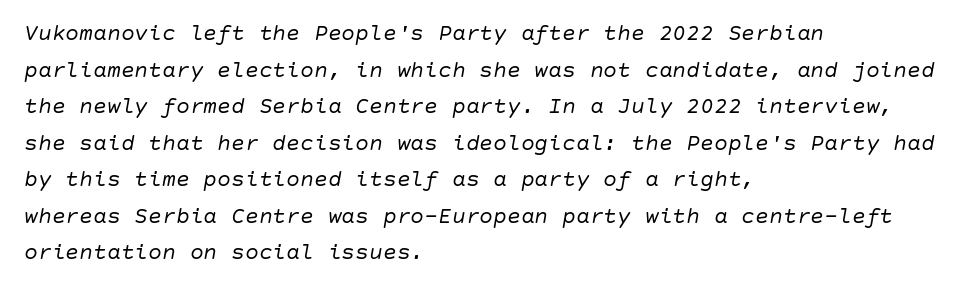
Style check: oblique. Leftover space on each line is placed entirely after the last word. Stems and bowls with no extra thickness — not bold. Tracking value appears to be zero — textbook default spacing. The zone under the glyphs is completely vacant.
